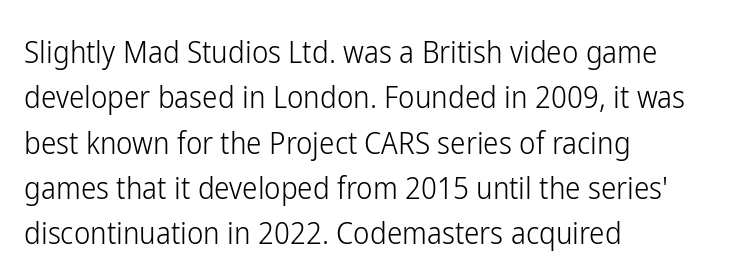
The image shows 31 px light, condensed sans-serif type, upright; set left-aligned, normal line spacing (1.46x), normal letter spacing, not underlined; low stroke contrast and a medium x-height.
